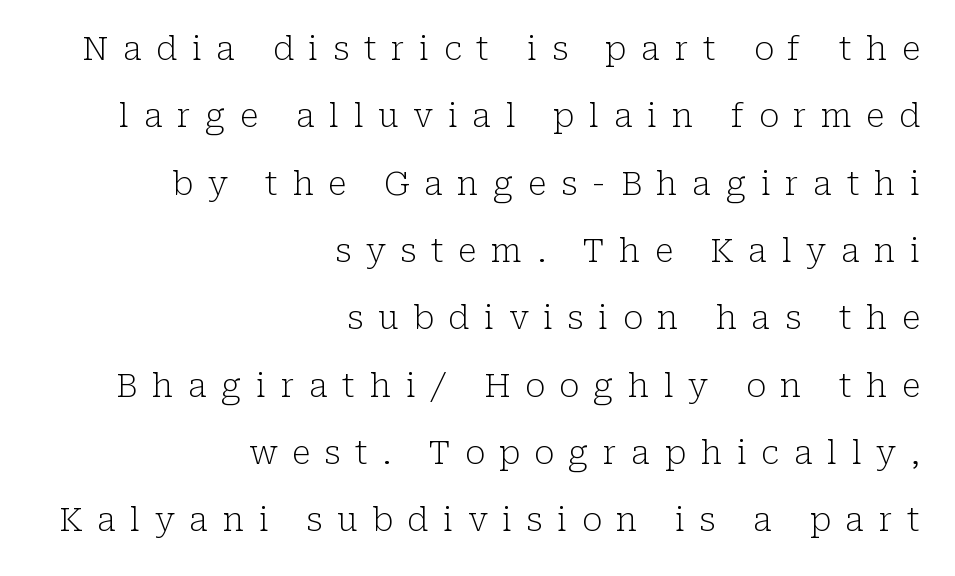
Q: Is the text bold? A: No.
Q: Is the text italic (slanted)? A: No, it is upright.
Q: Is the typeface a serif or a sans-serif typeface? A: Serif.
Q: Is the text underlined? A: No.
Q: How is the paragraph aligned? A: Right-aligned.
Q: Is the spacing between letters normal or unusually wide? A: Unusually wide.
Q: Is the spacing between lines tight, normal or loose? A: Loose.
Q: Width (condensed, normal, or wide)? A: Normal.
Q: Stroke contrast? A: Low.
Q: x-height? A: Medium.
Q: Monospaced? A: No.
